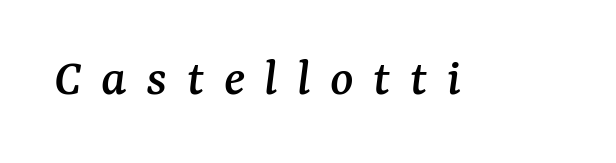
The face used here is proportionally spaced, like ordinary book or web type. Examine the stroke ends and you'll spot serifs. Quick note: underline off. A typesetter would mark this as italic. Inter-character spacing is expanded well beyond the font's built-in metrics.
